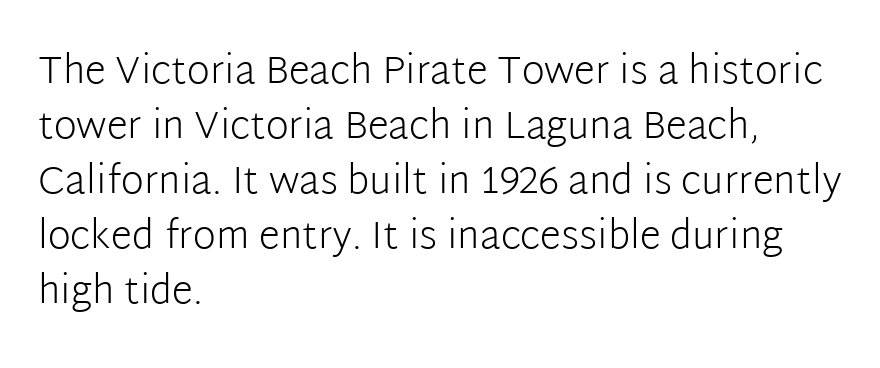
No extra ink here — the face is not bold. Visually the block forms a straight wall on the left and a jagged coastline on the right. The block of text has a typical density, with ordinary space between rows. The face used here is proportionally spaced, like ordinary book or web type.
